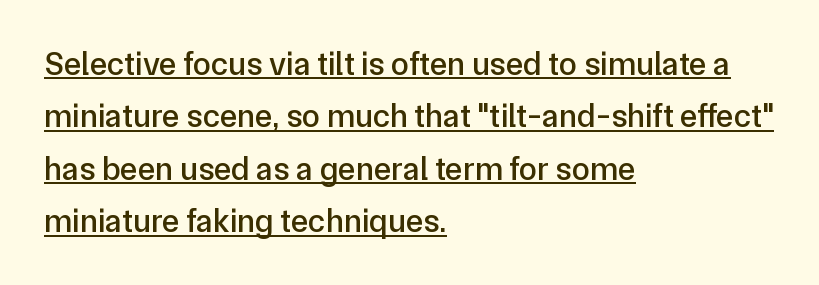
Q: Is the text italic (slanted)? A: No, it is upright.
Q: Is the typeface a serif or a sans-serif typeface? A: Sans-serif.
Q: Is the text underlined? A: Yes.
Q: How is the paragraph aligned? A: Left-aligned.
Q: Is the spacing between letters normal or unusually wide? A: Normal.
Q: Is the spacing between lines tight, normal or loose? A: Normal.
Q: Width (condensed, normal, or wide)? A: Normal.
Q: Stroke contrast? A: Low.
Q: x-height? A: Medium.
Q: Monospaced? A: No.
